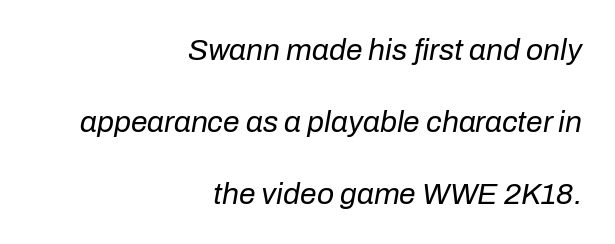
{"italic": "yes", "lean": "right", "slant_degrees": 10, "bold": "no", "weight": "regular", "width": "normal", "stroke_contrast": "low", "x_height": "medium", "monospaced": "no", "underline": "no", "align": "right", "line_spacing": "loose", "line_spacing_ratio": 2.4, "letter_spacing": "normal", "letter_spacing_em": 0.0, "glyph_px": 30}
